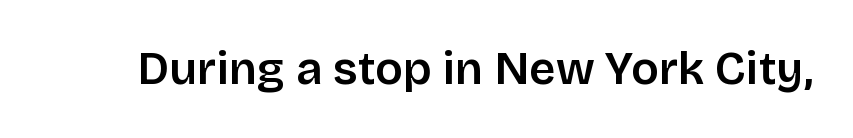
A bit beefed up — I'd call it semibold rather than bold. Style check: upright. The type family on display is of the sans-serif kind. Plain, unruled lines of type. Varying glyph widths throughout — classic text-font behaviour. Look at the tracking — it's just the regular setting, nothing added.
